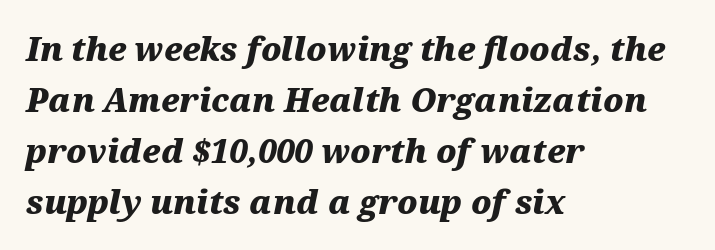
Heft: maximum for text — a bold. Is there much room between lines? A standard amount, neither cramped nor airy. Typeset ragged right — the left edge is the straight one. The string is rendered with underlining switched off.
